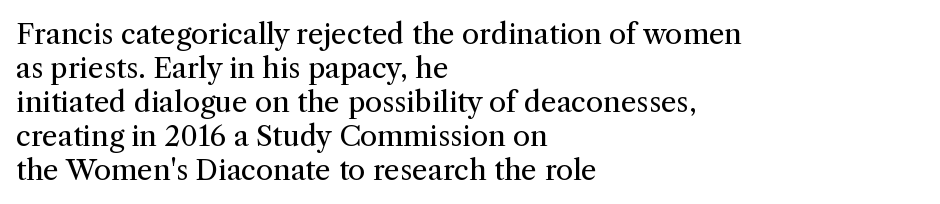
Posture: vertical. The text was rendered using a seriffed face with decorative stroke endings. Vertical stems look standard width or narrower in stroke. Nobody touched the tracking dial on this one. Leftover space on each line is placed entirely after the last word. Decoration check: the copy has no underline.
